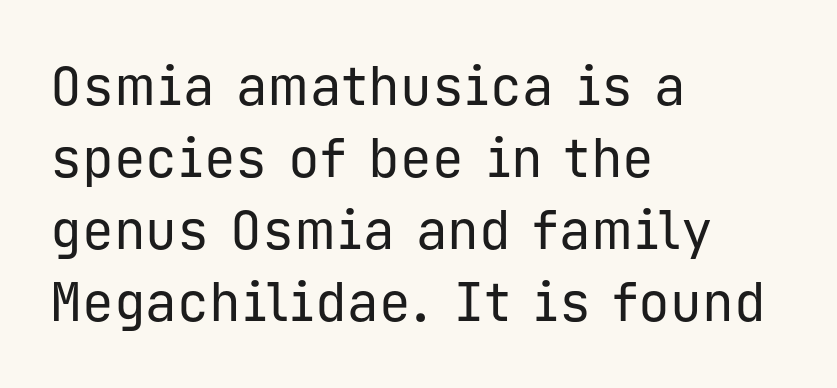
{"serif": "no", "italic": "no", "bold": "no", "weight": "regular", "width": "normal", "stroke_contrast": "low", "x_height": "medium", "monospaced": "yes", "underline": "no", "align": "left", "line_spacing": "normal", "line_spacing_ratio": 1.36, "letter_spacing": "normal", "letter_spacing_em": 0.0, "glyph_px": 53}
